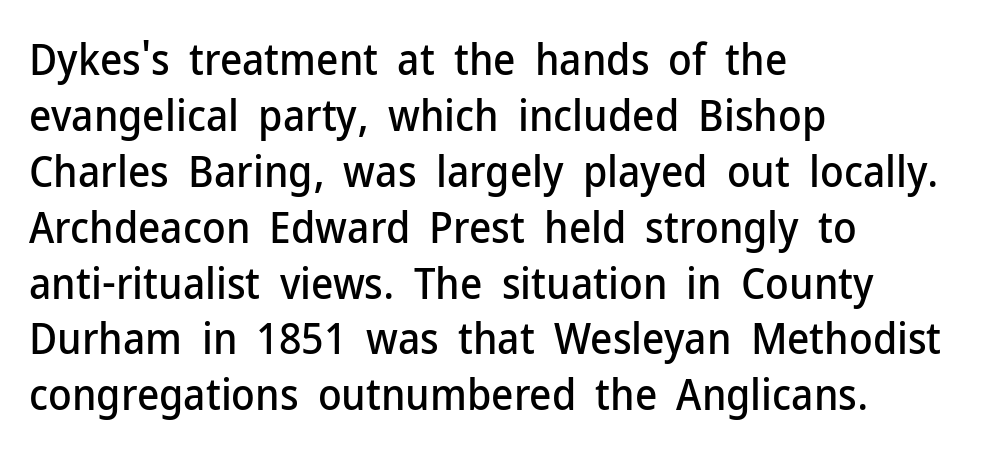
Notice how the passage keeps a crisp vertical edge on the left only. No extra tracking has been applied to these lines. Letterform terminals end flat and unadorned throughout the passage. Do the characters align in a grid? No, the font is proportional.
